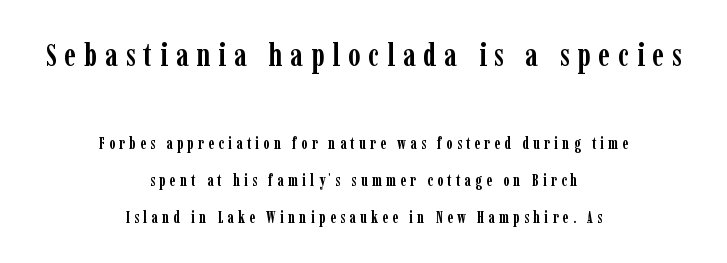
Q: Is the text bold? A: Yes.
Q: Is the text italic (slanted)? A: No, it is upright.
Q: Is the typeface a serif or a sans-serif typeface? A: Serif.
Q: Is the text underlined? A: No.
Q: How is the paragraph aligned? A: Centered.
Q: Is the spacing between letters normal or unusually wide? A: Unusually wide.
Q: Is the spacing between lines tight, normal or loose? A: Loose.
Q: Which block of text is set in a larger size, the first (top) or the second (bottom)? A: The first (top) one.
Q: Width (condensed, normal, or wide)? A: Condensed.
Q: Stroke contrast? A: Low.
Q: x-height? A: Medium.
Q: Monospaced? A: No.
